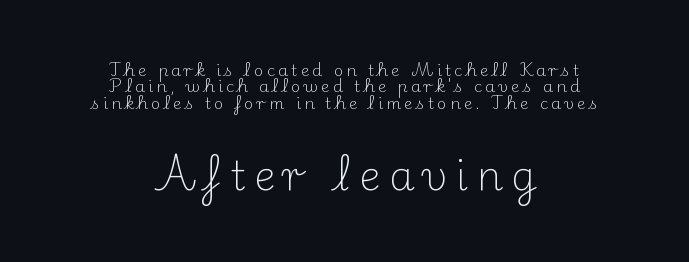
{"serif": "yes", "italic": "no", "bold": "no", "weight": "light", "width": "normal", "stroke_contrast": "medium", "x_height": "small", "monospaced": "no", "underline": "no", "align": "center", "line_spacing": "tight", "line_spacing_ratio": 1.03, "letter_spacing": "wide", "letter_spacing_em": 0.2, "larger_block": "second", "size_ratio": 2.56, "glyph_px": 41}
